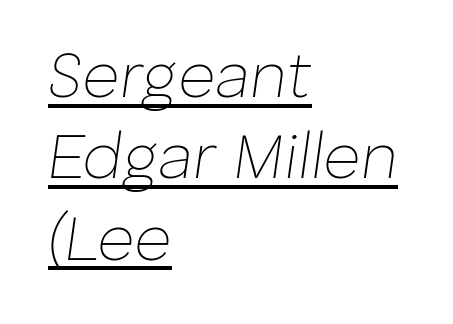
Think standard paragraph weight, or any step lighter than that. You could not count columns in this text — the font is proportionally spaced. How would I describe the line gaps? Plain and ordinary. Slant detected: the letters are inclined. Honestly, the letter spacing is just normal — you wouldn't notice it. Decoration check: the copy is underlined.
